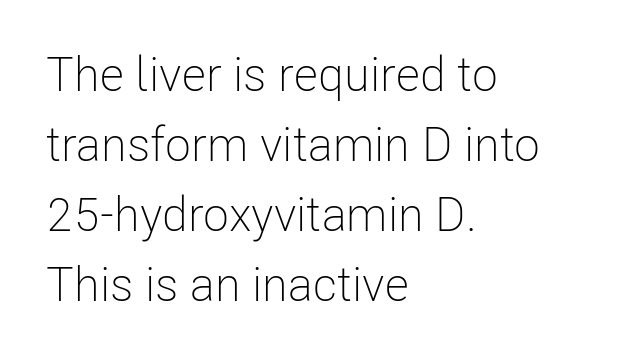
Q: Is the text bold? A: No.
Q: Is the text italic (slanted)? A: No, it is upright.
Q: Is the typeface a serif or a sans-serif typeface? A: Sans-serif.
Q: Is the text underlined? A: No.
Q: How is the paragraph aligned? A: Left-aligned.
Q: Is the spacing between letters normal or unusually wide? A: Normal.
Q: Is the spacing between lines tight, normal or loose? A: Normal.
Q: Width (condensed, normal, or wide)? A: Condensed.
Q: Stroke contrast? A: Low.
Q: x-height? A: Medium.
Q: Monospaced? A: No.
